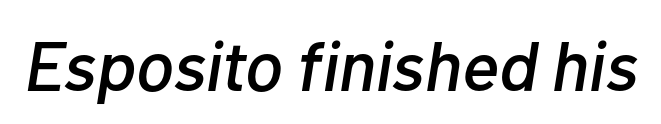
Do the characters align in a grid? No, the font is proportional. The gaps between neighbouring characters are ordinary and unremarkable. Unmarked baselines from the first word to the last. There's an unmistakable incline to the writing here.
